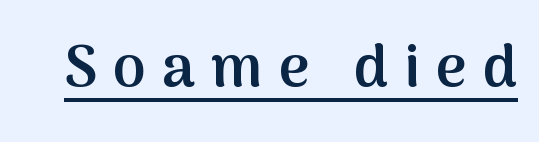
{"serif": "no", "italic": "no", "bold": "semi", "weight": "semibold", "width": "normal", "stroke_contrast": "medium", "x_height": "medium", "monospaced": "no", "underline": "yes", "letter_spacing": "wide", "letter_spacing_em": 0.27, "glyph_px": 59}
